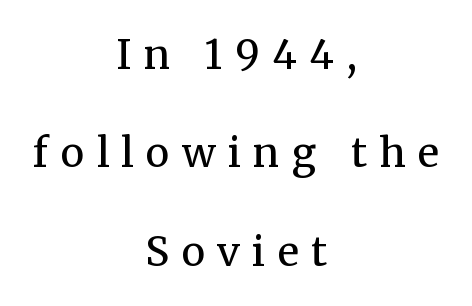
{"serif": "yes", "italic": "no", "bold": "no", "weight": "regular", "width": "normal", "stroke_contrast": "medium", "x_height": "medium", "monospaced": "no", "underline": "no", "align": "center", "line_spacing": "loose", "line_spacing_ratio": 2.46, "letter_spacing": "wide", "letter_spacing_em": 0.31, "glyph_px": 40}
